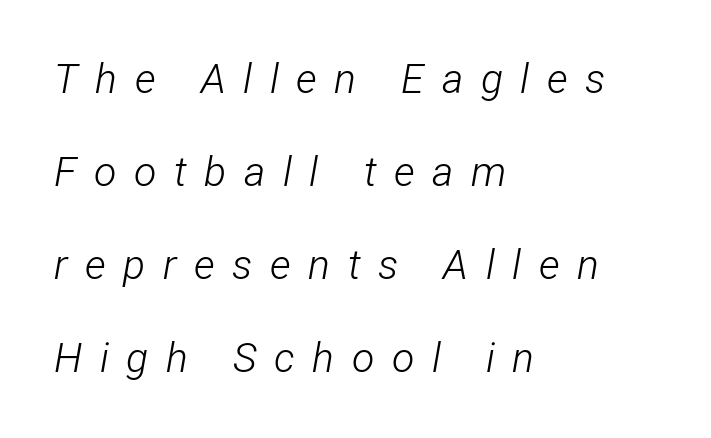
Q: Is the text bold? A: No.
Q: Is the text italic (slanted)? A: Yes, it leans right by about 12 degrees.
Q: Is the text underlined? A: No.
Q: How is the paragraph aligned? A: Left-aligned.
Q: Is the spacing between letters normal or unusually wide? A: Unusually wide.
Q: Is the spacing between lines tight, normal or loose? A: Loose.
Q: Width (condensed, normal, or wide)? A: Condensed.
Q: Stroke contrast? A: Low.
Q: x-height? A: Medium.
Q: Monospaced? A: No.
